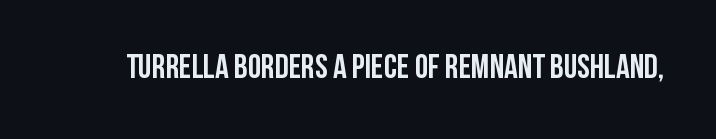
The face used here is a sans, in the tradition of grotesques and geometrics. What weight is shown? A full bold with thick strokes. Students, note that the glyphs here touch the page at normal intervals. The letters stand upright; this is a roman face.
